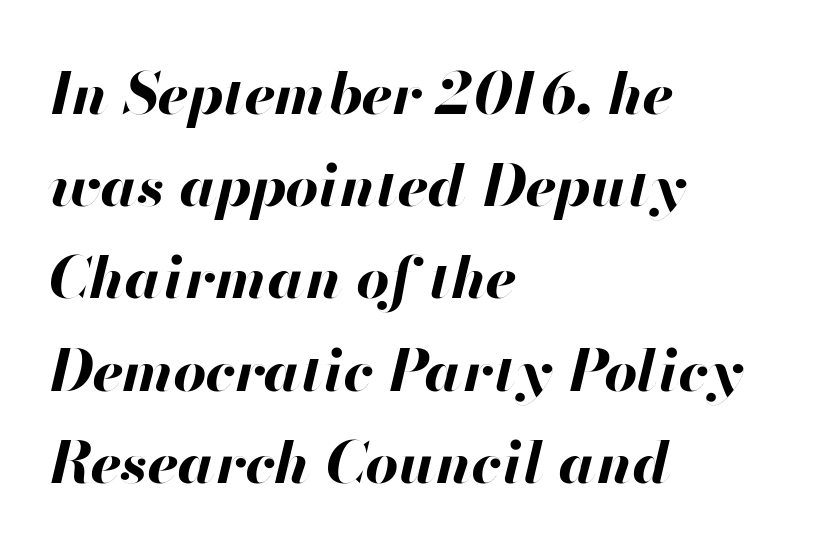
{"italic": "yes", "lean": "right", "slant_degrees": 13, "bold": "yes", "weight": "bold", "width": "normal", "stroke_contrast": "high", "x_height": "small", "monospaced": "no", "underline": "no", "align": "left", "line_spacing": "normal", "line_spacing_ratio": 1.59, "letter_spacing": "normal", "letter_spacing_em": 0.0, "glyph_px": 58}
